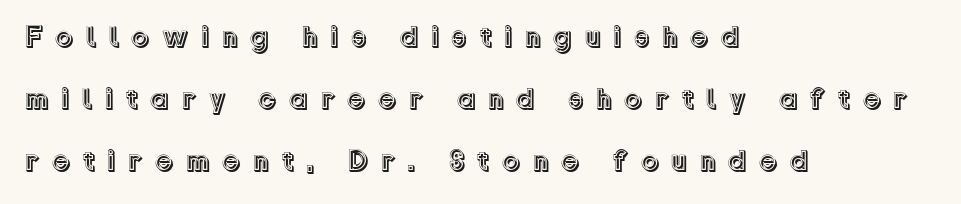
These lines have a slow, spaced-out rhythm from letter to letter. Horizontally, the lines are justified to the leading edge only. Rule under the text: the space is simply empty. This sample has the flowing, uneven cadence of proportional lettering. Quick note: not italic, upright.
